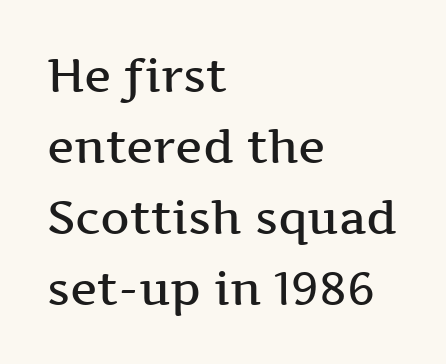
Q: Is the text bold? A: Semi-bold.
Q: Is the text italic (slanted)? A: No, it is upright.
Q: Is the typeface a serif or a sans-serif typeface? A: Serif.
Q: Is the text underlined? A: No.
Q: How is the paragraph aligned? A: Left-aligned.
Q: Is the spacing between letters normal or unusually wide? A: Normal.
Q: Is the spacing between lines tight, normal or loose? A: Normal.
Q: Width (condensed, normal, or wide)? A: Wide.
Q: Stroke contrast? A: Medium.
Q: x-height? A: Medium.
Q: Monospaced? A: No.
